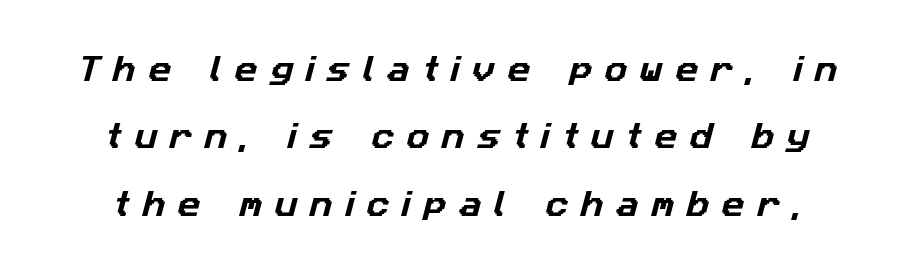
Q: Is the typeface a serif or a sans-serif typeface? A: Sans-serif.
Q: Is the text underlined? A: No.
Q: Is the spacing between letters normal or unusually wide? A: Unusually wide.
Q: Is the spacing between lines tight, normal or loose? A: Loose.
Q: Width (condensed, normal, or wide)? A: Normal.
Q: Stroke contrast? A: Low.
Q: x-height? A: Medium.
Q: Monospaced? A: No.
